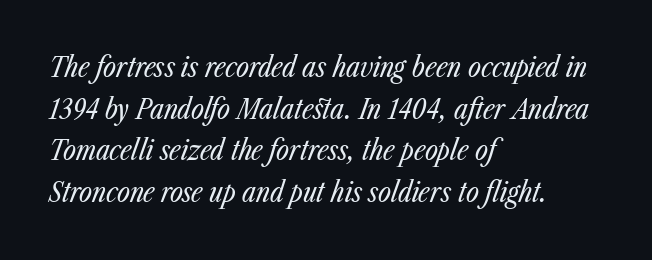
{"italic": "yes", "lean": "right", "slant_degrees": 23, "bold": "no", "weight": "regular", "width": "condensed", "stroke_contrast": "low", "x_height": "medium", "monospaced": "no", "underline": "no", "align": "left", "line_spacing": "normal", "line_spacing_ratio": 1.49, "letter_spacing": "normal", "letter_spacing_em": 0.0, "glyph_px": 28}
